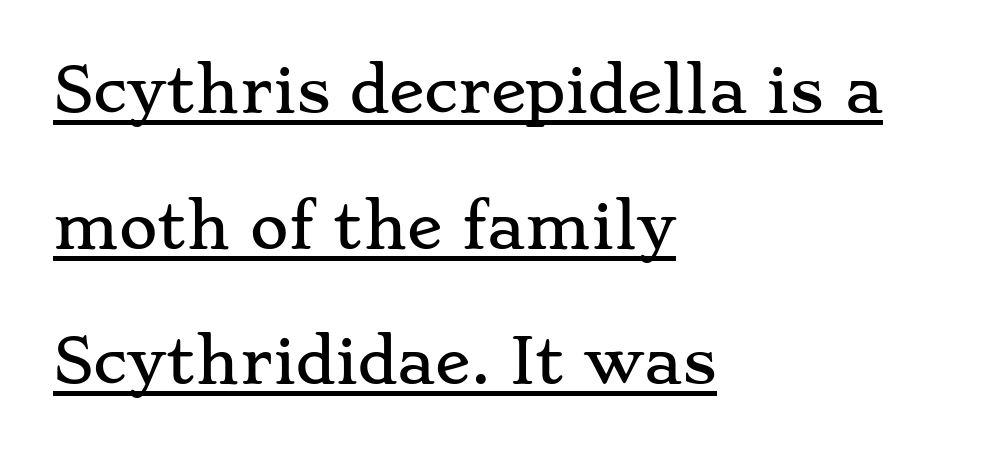
{"serif": "yes", "italic": "no", "width": "wide", "stroke_contrast": "low", "x_height": "small", "monospaced": "no", "underline": "yes", "align": "left", "line_spacing": "loose", "line_spacing_ratio": 2.3, "letter_spacing": "normal", "letter_spacing_em": 0.0, "glyph_px": 59}
